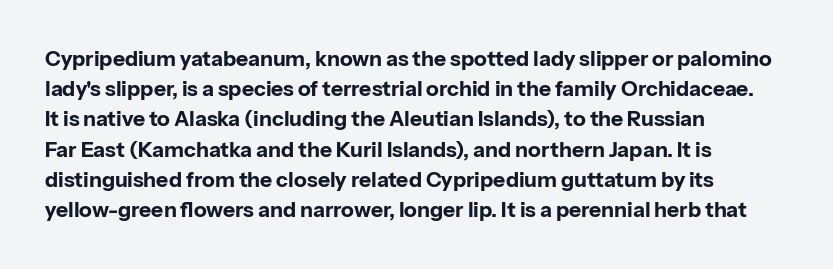
{"italic": "no", "bold": "yes", "underline": "no", "align": "left", "line_spacing": "normal", "line_spacing_ratio": 1.44, "letter_spacing": "normal", "letter_spacing_em": 0.0, "glyph_px": 21}
